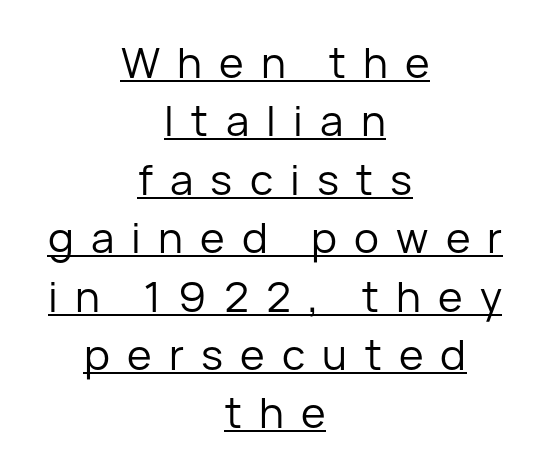
{"serif": "no", "italic": "no", "bold": "no", "weight": "regular", "width": "normal", "stroke_contrast": "low", "x_height": "medium", "monospaced": "no", "underline": "yes", "align": "center", "line_spacing": "normal", "line_spacing_ratio": 1.39, "letter_spacing": "wide", "letter_spacing_em": 0.41, "glyph_px": 42}
